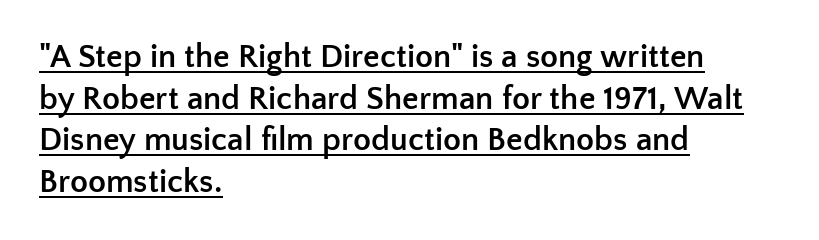
The image shows 33 px semibold sans-serif type, upright; set left-aligned, normal line spacing (1.26x), normal letter spacing, underlined; low stroke contrast and a medium x-height.
